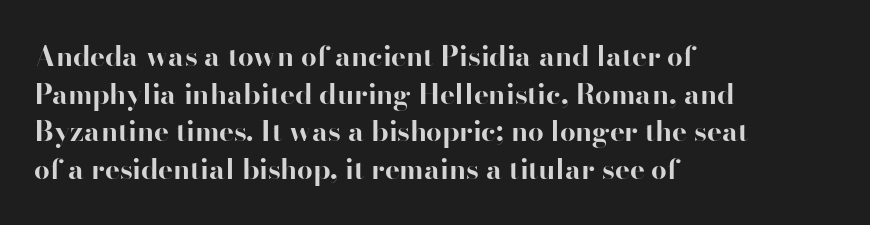
The passage shown is typeset with a serif family. Strong, thick strokes mark this as bold type. Every character sits straight up, as roman type does. The words here are not underlined. Is there much room between lines? A standard amount, neither cramped nor airy. In terms of letterspacing, this is plain default setting.
